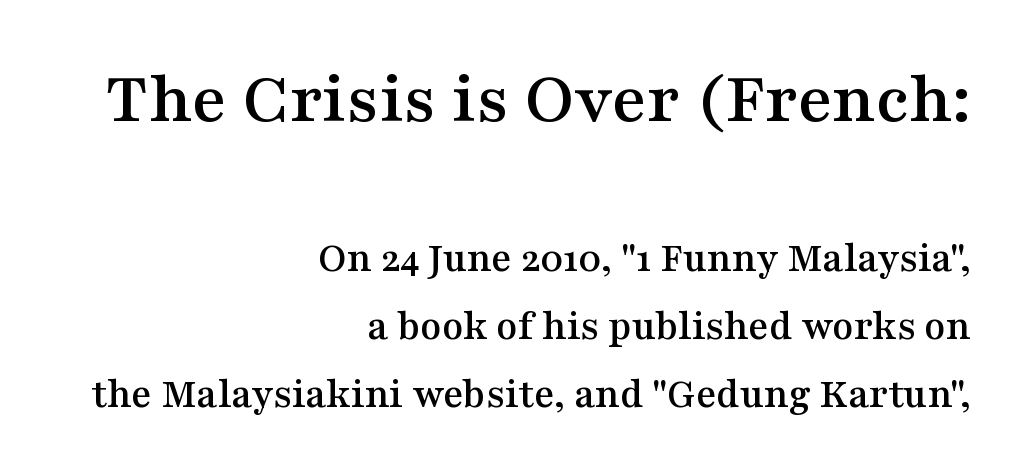
The image shows 75 px wide serif type, upright; set right-aligned, normal line spacing (1.58x), normal letter spacing, not underlined; the first (top) block is 1.74x larger; medium stroke contrast and a medium x-height.
